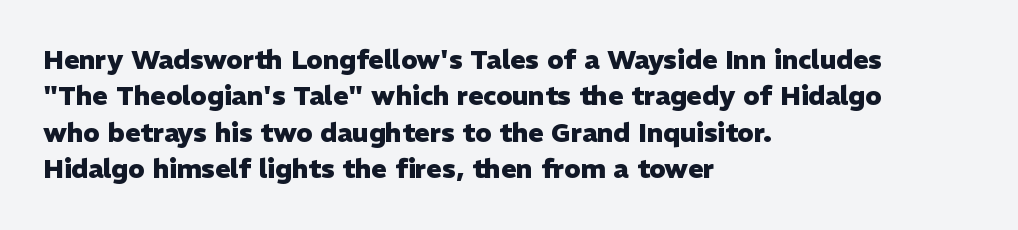
Q: Is the text bold? A: Yes.
Q: Is the text italic (slanted)? A: No, it is upright.
Q: Is the text underlined? A: No.
Q: How is the paragraph aligned? A: Left-aligned.
Q: Is the spacing between letters normal or unusually wide? A: Normal.
Q: Is the spacing between lines tight, normal or loose? A: Normal.
